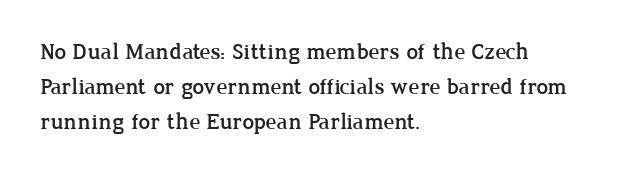
{"italic": "no", "underline": "no", "align": "left", "line_spacing": "normal", "line_spacing_ratio": 1.53, "letter_spacing": "normal", "letter_spacing_em": 0.0, "glyph_px": 23}
